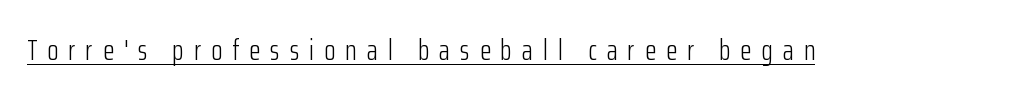
Students, observe the line beneath the letters — that is underlining. A typesetter would call this proportional, since set widths differ per character. Letters have the restrained weight of plain body copy at most. This sample uses a sans-serif face.
